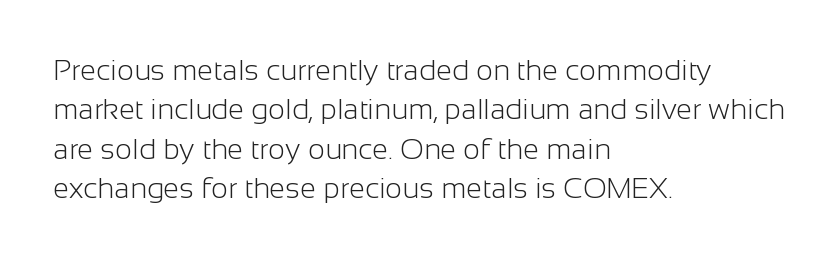
The string is rendered with underlining switched off. Summary of vertical rhythm: regular, with standard interline spacing. Typographically, this falls in the sans-serif category. Typeset ragged right — the left edge is the straight one.
